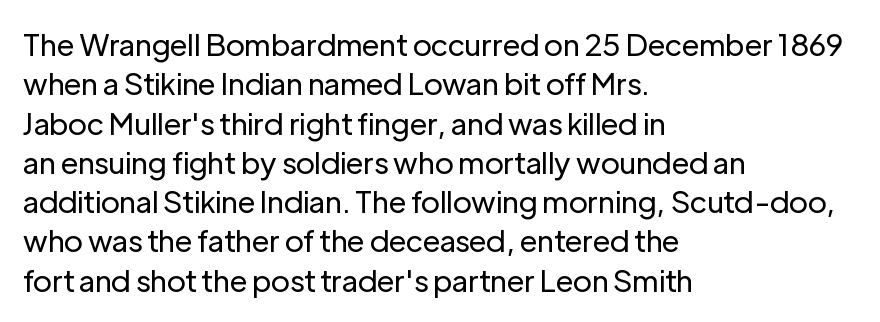
The image shows 30 px regular-weight sans-serif type, upright; set left-aligned, normal line spacing (1.31x), normal letter spacing, not underlined; low stroke contrast and a medium x-height.
